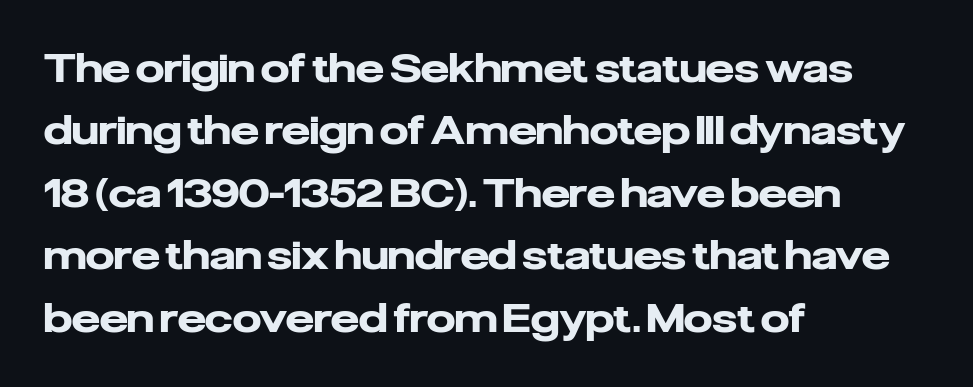
The image shows 40 px heavy sans-serif type, upright; set left-aligned, normal line spacing (1.56x), normal letter spacing, not underlined; low stroke contrast and a medium x-height.
